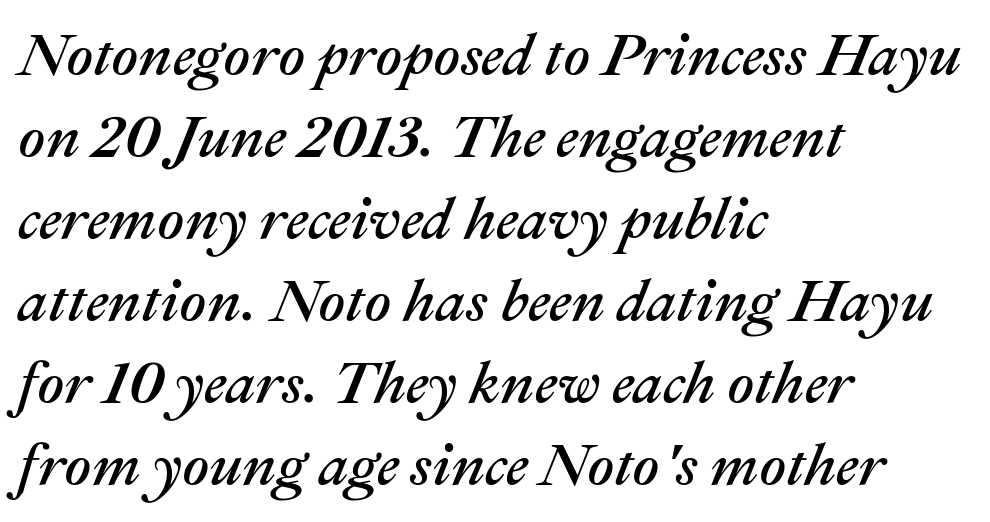
Q: Is the text italic (slanted)? A: Yes, it leans right by about 22 degrees.
Q: Is the text underlined? A: No.
Q: How is the paragraph aligned? A: Left-aligned.
Q: Is the spacing between letters normal or unusually wide? A: Normal.
Q: Is the spacing between lines tight, normal or loose? A: Normal.
Q: Width (condensed, normal, or wide)? A: Normal.
Q: Stroke contrast? A: Medium.
Q: x-height? A: Medium.
Q: Monospaced? A: No.
